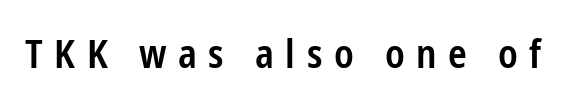
Ascenders rise straight up at ninety degrees. Do the characters align in a grid? No, the font is proportional. This sample uses a sans-serif face. Loose tracking; the words dissolve into strings of separated letters.
